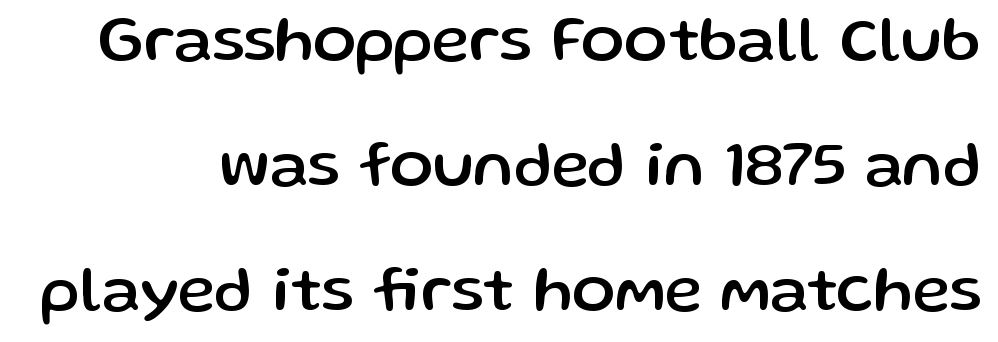
{"serif": "no", "italic": "no", "width": "normal", "stroke_contrast": "low", "x_height": "medium", "monospaced": "no", "underline": "no", "line_spacing": "loose", "line_spacing_ratio": 1.95, "letter_spacing": "normal", "letter_spacing_em": 0.0, "glyph_px": 64}
